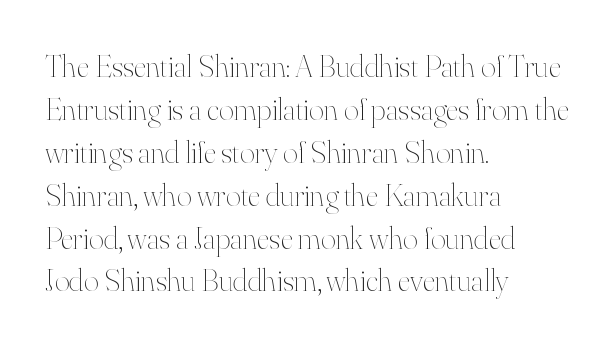
Inter-character spacing is left at the font's built-in metrics. Line beginnings align vertically; line endings do not. Character widths vary here, with narrow letters taking less room than wide ones. The characters are drawn with everyday or finer stroke widths. Anything drawn beneath the words? Only blank space.
